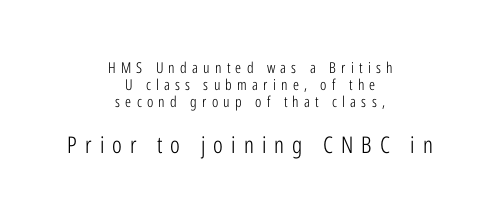
Q: Is the text bold? A: No.
Q: Is the text italic (slanted)? A: No, it is upright.
Q: Is the text underlined? A: No.
Q: How is the paragraph aligned? A: Centered.
Q: Is the spacing between letters normal or unusually wide? A: Unusually wide.
Q: Is the spacing between lines tight, normal or loose? A: Tight.
Q: Which block of text is set in a larger size, the first (top) or the second (bottom)? A: The second (bottom) one.
